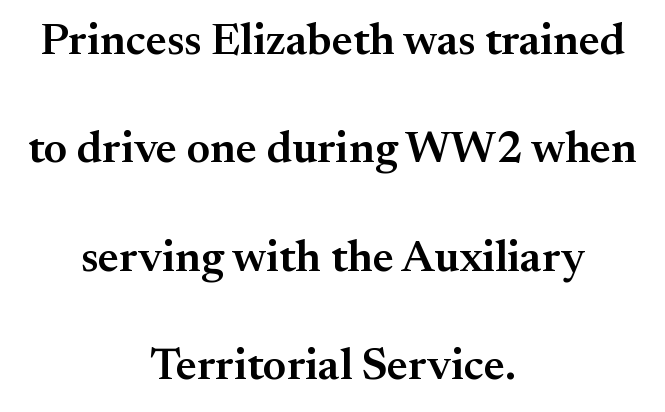
{"serif": "yes", "italic": "no", "bold": "semi", "weight": "semibold", "width": "normal", "stroke_contrast": "medium", "x_height": "small", "monospaced": "no", "underline": "no", "align": "center", "line_spacing": "loose", "line_spacing_ratio": 2.41, "letter_spacing": "normal", "letter_spacing_em": 0.0, "glyph_px": 45}
